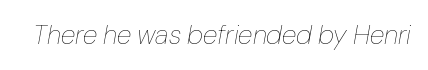
Compared with a typical body face, this is equally light or lighter still. The words here are not underlined. Each word holds together tightly as a unit, with standard inter-letter gaps. The rendering applies a slant to the glyphs.
